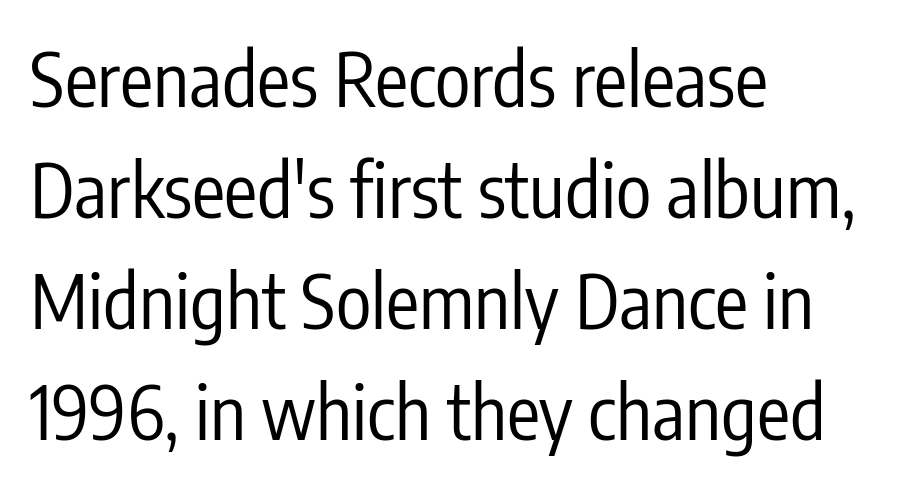
Q: Is the text bold? A: No.
Q: Is the text italic (slanted)? A: No, it is upright.
Q: Is the typeface a serif or a sans-serif typeface? A: Sans-serif.
Q: Is the text underlined? A: No.
Q: How is the paragraph aligned? A: Left-aligned.
Q: Is the spacing between letters normal or unusually wide? A: Normal.
Q: Is the spacing between lines tight, normal or loose? A: Normal.
Q: Width (condensed, normal, or wide)? A: Condensed.
Q: Stroke contrast? A: Low.
Q: x-height? A: Medium.
Q: Monospaced? A: No.
